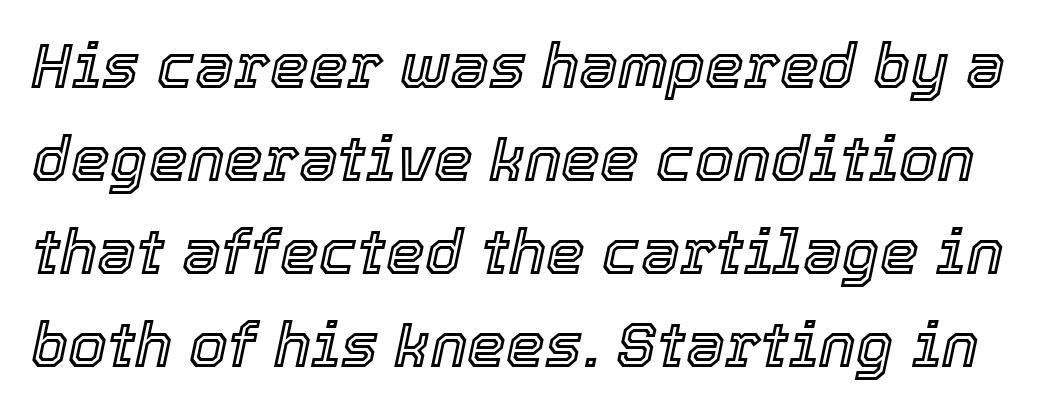
Is this a fixed-width face? No — the glyphs have proportional, varying widths. The passage shown has conventional tracking throughout. Glance below the letters and you will spot only blank space. Notice how descenders clear the ascenders below comfortably — that's standard leading.
